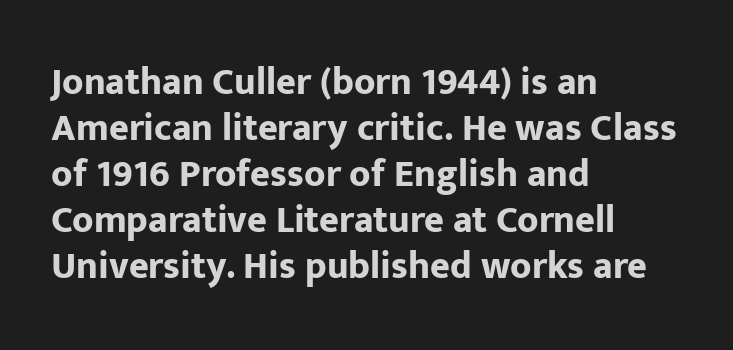
Short note: letters normally spaced. The rendering uses natural spacing where letterforms have individual widths. This sample uses an upright cut, with every glyph sitting square on the baseline. All the whitespace from short lines collects on the right.
